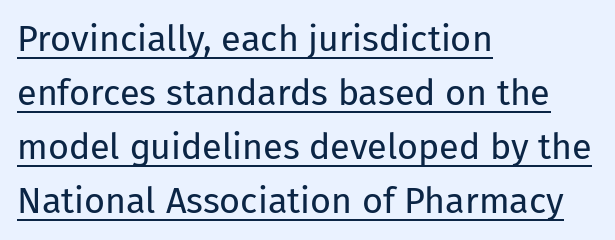
The image shows 36 px regular-weight sans-serif type, upright; set left-aligned, normal line spacing (1.5x), normal letter spacing, underlined; low stroke contrast and a medium x-height.
